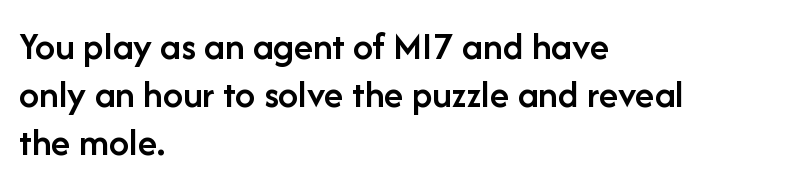
{"serif": "no", "italic": "no", "bold": "semi", "weight": "semibold", "width": "normal", "stroke_contrast": "low", "x_height": "medium", "monospaced": "no", "underline": "no", "align": "left", "line_spacing_ratio": 1.2, "letter_spacing": "normal", "letter_spacing_em": 0.0, "glyph_px": 40}
